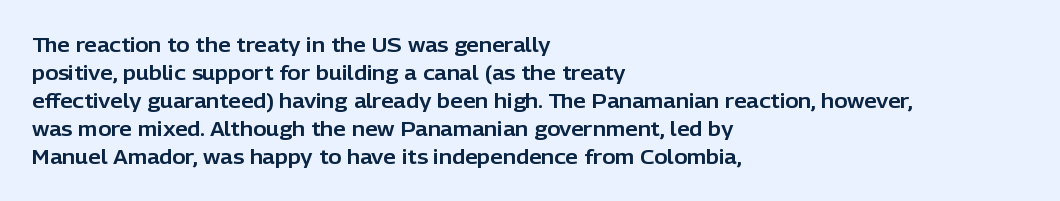
Ordinary non-slanted type is in use. Type without underlining. A typesetter would call this zero additional tracking. Horizontally, the lines are justified to the leading edge only. Honestly, the row spacing looks completely unremarkable.
